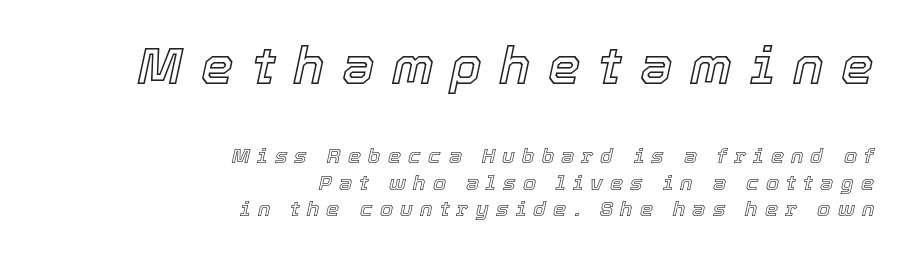
Look at the glyph heights: the upper group is clearly the bigger setting. These lines are set flush right with a ragged left edge. When letters slant like this, we call the style italic. Loose tracking; the words dissolve into strings of separated letters. Underline: absent.
